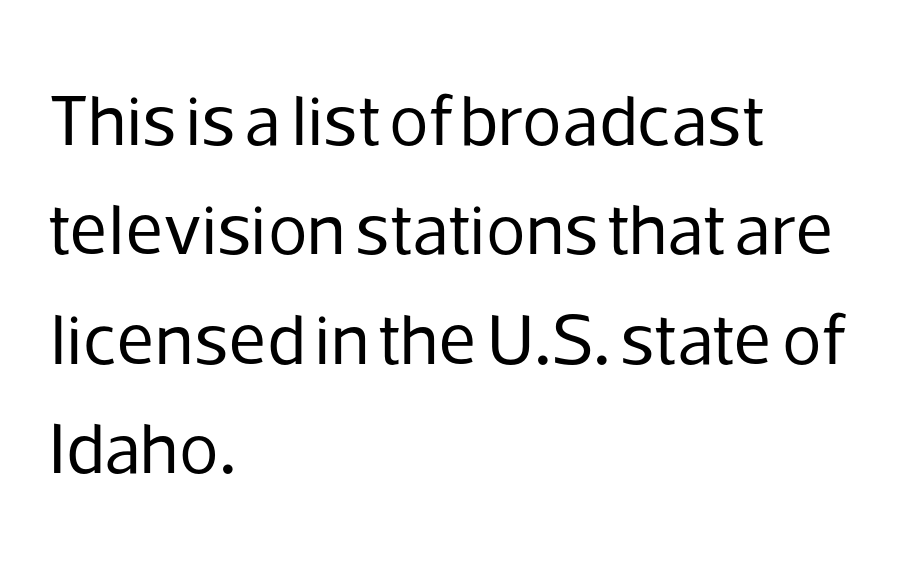
Q: Is the text bold? A: No.
Q: Is the text italic (slanted)? A: No, it is upright.
Q: Is the typeface a serif or a sans-serif typeface? A: Sans-serif.
Q: Is the text underlined? A: No.
Q: How is the paragraph aligned? A: Left-aligned.
Q: Is the spacing between letters normal or unusually wide? A: Normal.
Q: Is the spacing between lines tight, normal or loose? A: Normal.
Q: Width (condensed, normal, or wide)? A: Normal.
Q: Stroke contrast? A: Low.
Q: x-height? A: Medium.
Q: Monospaced? A: No.
